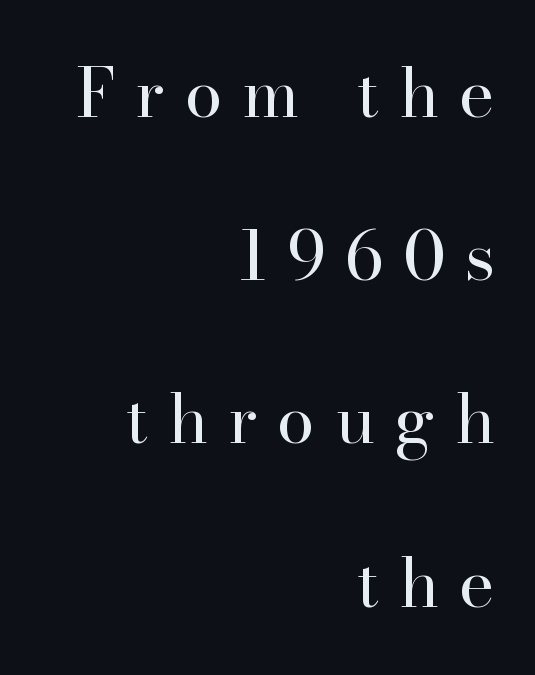
Q: Is the text bold? A: No.
Q: Is the text italic (slanted)? A: No, it is upright.
Q: Is the typeface a serif or a sans-serif typeface? A: Serif.
Q: Is the text underlined? A: No.
Q: How is the paragraph aligned? A: Right-aligned.
Q: Is the spacing between letters normal or unusually wide? A: Unusually wide.
Q: Is the spacing between lines tight, normal or loose? A: Loose.
Q: Width (condensed, normal, or wide)? A: Normal.
Q: Stroke contrast? A: High.
Q: x-height? A: Small.
Q: Monospaced? A: No.
